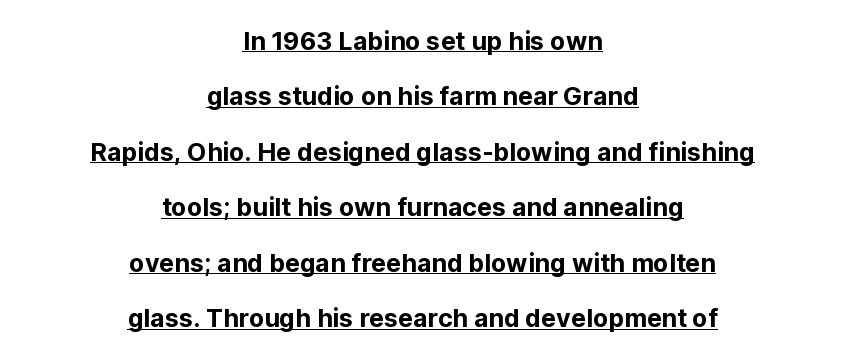
Vertical strokes here are truly vertical. This sample uses plain, unmodified letter spacing. Does the copy run flush right? No — it is centered line by line. The leading is generous, giving the passage an open texture. A rule runs beneath these lines of type.
